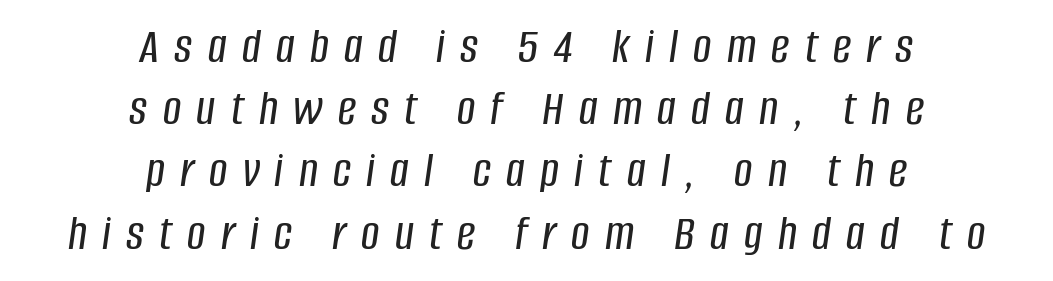
The baseline area is clear. The text carries the slant typical of an italic or oblique font. A student would call this center alignment; a typographer would say set centered. Varying glyph widths throughout — classic text-font behaviour.
